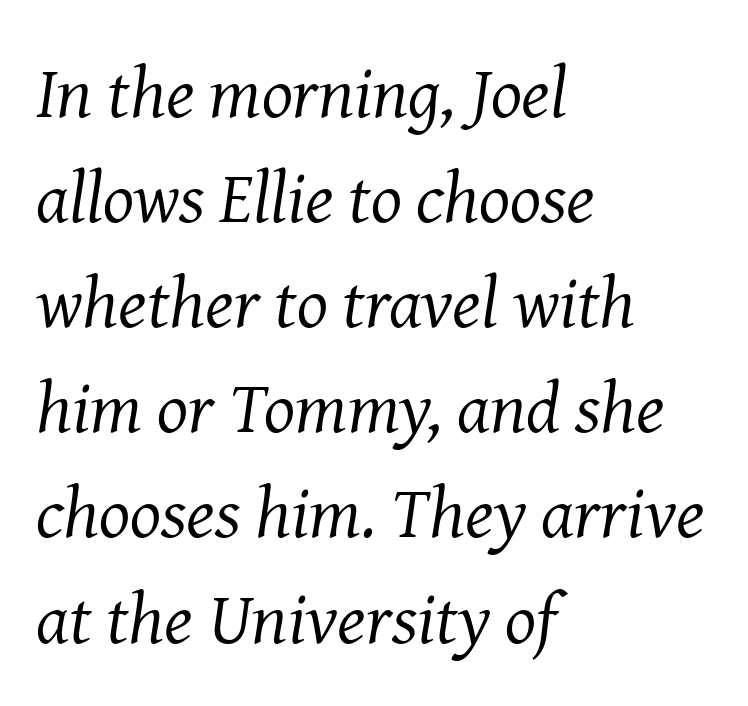
Varying glyph widths throughout — classic text-font behaviour. There is no visible air inserted between adjacent glyphs. Type without underlining. Notice how the passage keeps a crisp vertical edge on the left only.
